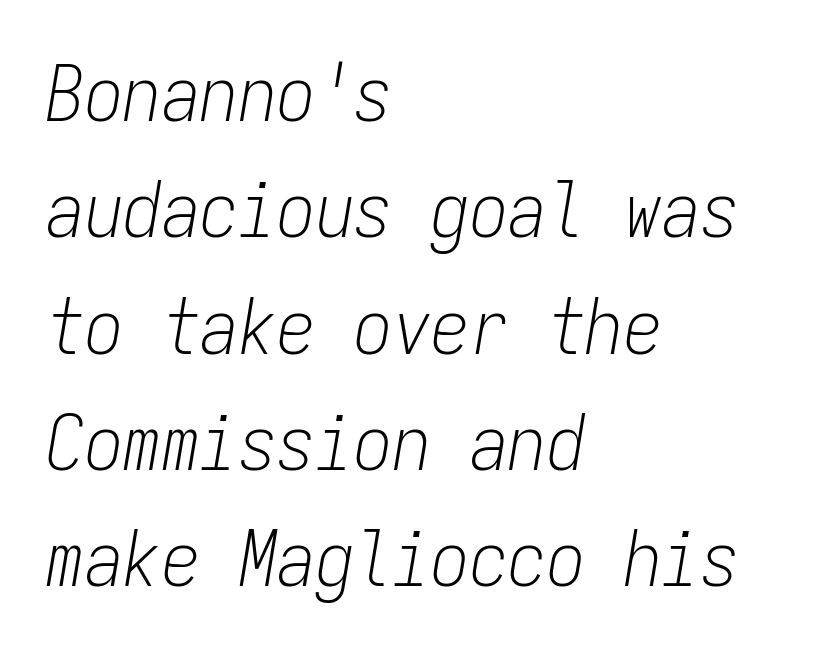
{"italic": "yes", "lean": "right", "slant_degrees": 9, "bold": "no", "weight": "light", "width": "condensed", "stroke_contrast": "low", "x_height": "medium", "monospaced": "yes", "underline": "no", "align": "left", "line_spacing": "normal", "line_spacing_ratio": 1.51, "letter_spacing": "normal", "letter_spacing_em": 0.0, "glyph_px": 77}
